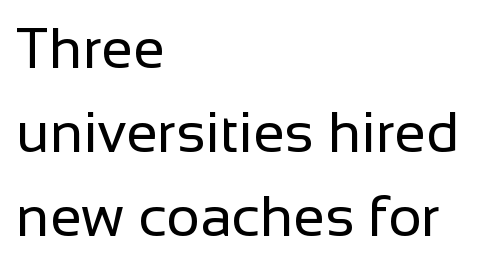
{"serif": "no", "italic": "no", "bold": "no", "weight": "regular", "width": "normal", "stroke_contrast": "low", "x_height": "medium", "monospaced": "no", "underline": "no", "align": "left", "line_spacing": "normal", "line_spacing_ratio": 1.47, "letter_spacing": "normal", "letter_spacing_em": 0.0, "glyph_px": 57}
